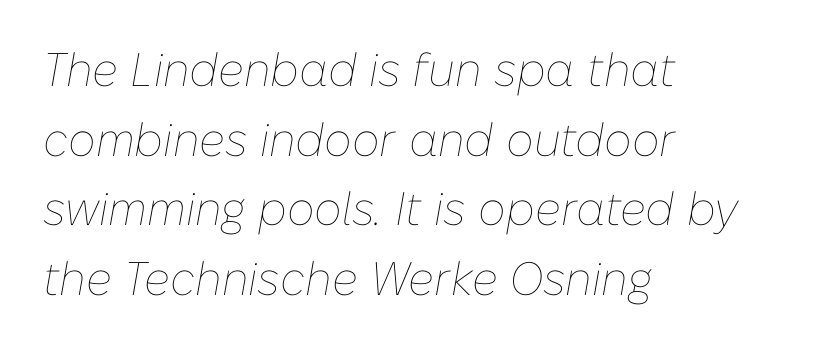
The image shows 47 px thin type, italic (leaning right); set left-aligned, normal line spacing (1.48x), normal letter spacing, not underlined; low stroke contrast and a medium x-height.
